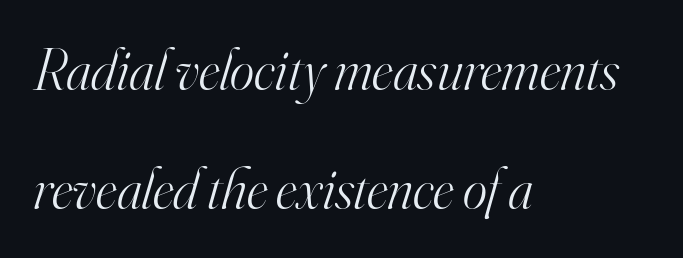
Q: Is the text bold? A: No.
Q: Is the text italic (slanted)? A: Yes, it leans right by about 16 degrees.
Q: Is the typeface a serif or a sans-serif typeface? A: Serif.
Q: Is the text underlined? A: No.
Q: How is the paragraph aligned? A: Left-aligned.
Q: Is the spacing between letters normal or unusually wide? A: Normal.
Q: Is the spacing between lines tight, normal or loose? A: Loose.
Q: Width (condensed, normal, or wide)? A: Normal.
Q: Stroke contrast? A: High.
Q: x-height? A: Small.
Q: Monospaced? A: No.
